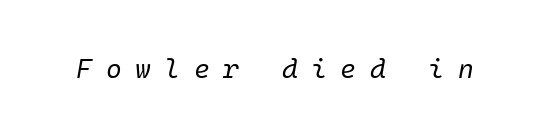
The image shows 27 px text type, italic (leaning right); set unusually wide letter spacing (+0.5 em), not underlined.
